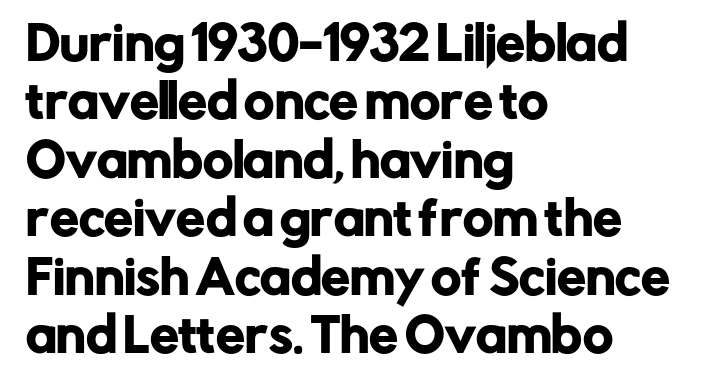
{"serif": "no", "italic": "no", "width": "normal", "stroke_contrast": "low", "x_height": "medium", "monospaced": "no", "underline": "no", "align": "left", "line_spacing": "normal", "line_spacing_ratio": 1.27, "letter_spacing": "normal", "letter_spacing_em": 0.0, "glyph_px": 46}
